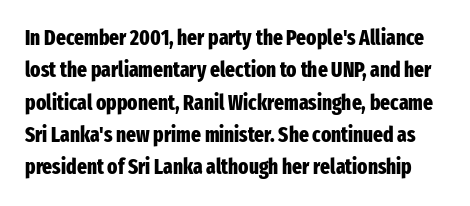
The image shows 21 px bold type, upright; set normal line spacing (1.54x), normal letter spacing, not underlined.
